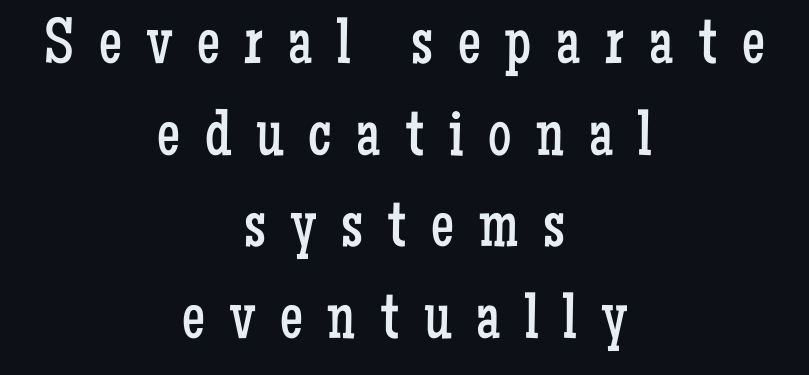
Caption: face not bold, strokes unweighted. Designer's note — italics off, roman on. Honestly, the letter spacing is so wide it's the main thing you notice. The line-height multiplier appears to be the usual default.
